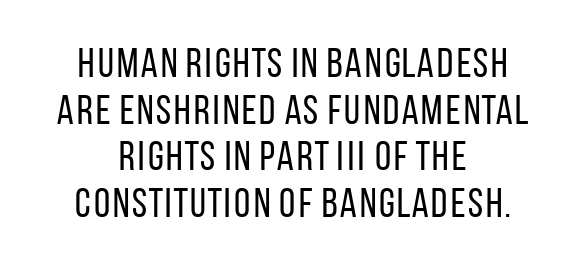
The image shows 41 px regular-weight, condensed sans-serif type, upright; set centered, tight line spacing (1.14x), normal letter spacing, not underlined; low stroke contrast and a large x-height.
